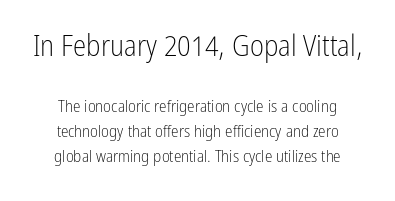
The image shows 30 px light, condensed sans-serif type, upright; set centered, normal line spacing (1.47x), normal letter spacing, not underlined; the first (top) block is 1.76x larger; low stroke contrast and a medium x-height.
